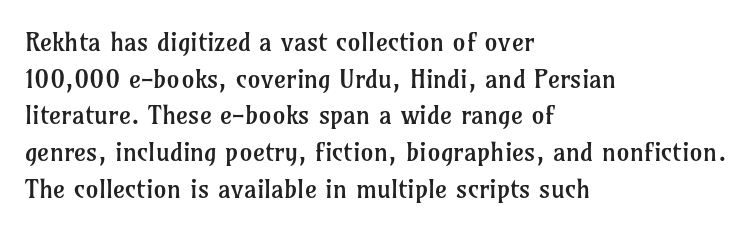
In CSS terms this would be text-align: left. The words here are not underlined. The font is comparable to plain body text, perhaps lighter. Every character sits straight up, as roman type does. The vertical gap from one line to the next is medium. Compared with typical body copy, the letter spacing here is the same.
